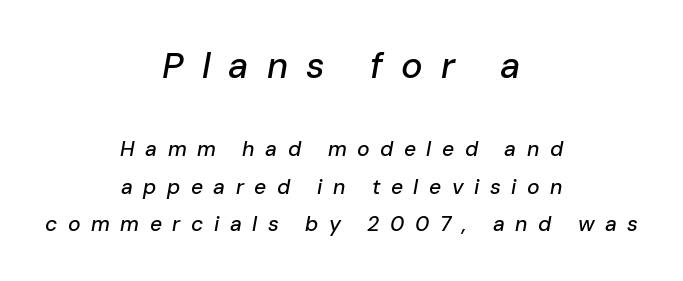
Q: Is the text italic (slanted)? A: Yes, it leans right by about 10 degrees.
Q: Is the text underlined? A: No.
Q: How is the paragraph aligned? A: Centered.
Q: Is the spacing between letters normal or unusually wide? A: Unusually wide.
Q: Which block of text is set in a larger size, the first (top) or the second (bottom)? A: The first (top) one.
Q: Width (condensed, normal, or wide)? A: Normal.
Q: Stroke contrast? A: Low.
Q: x-height? A: Medium.
Q: Monospaced? A: No.
